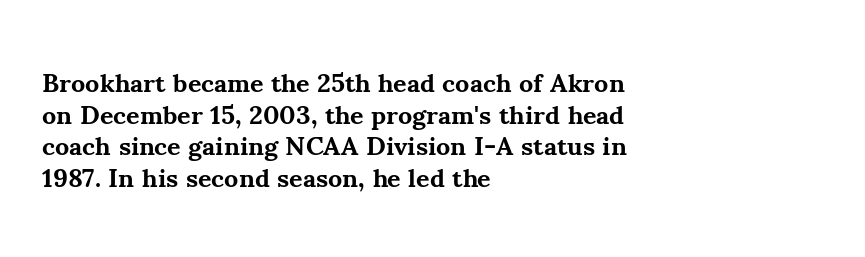
Q: Is the text bold? A: Yes.
Q: Is the text italic (slanted)? A: No, it is upright.
Q: Is the text underlined? A: No.
Q: How is the paragraph aligned? A: Left-aligned.
Q: Is the spacing between letters normal or unusually wide? A: Normal.
